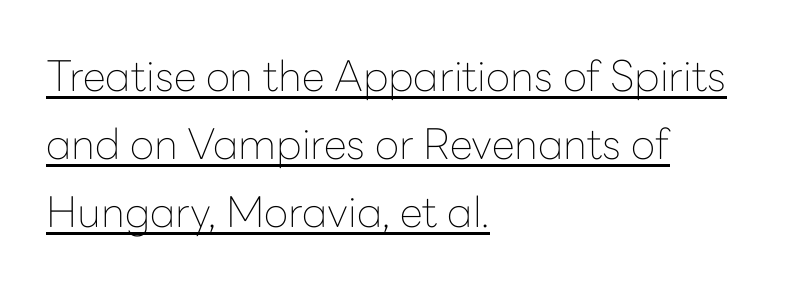
The image shows 42 px thin sans-serif type, upright; set left-aligned, normal line spacing (1.62x), normal letter spacing, underlined; low stroke contrast and a medium x-height.
